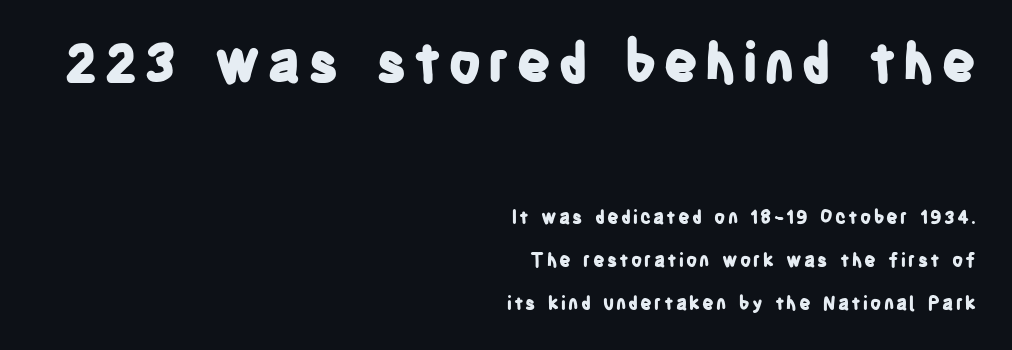
The rendering shrinks the type as you move from the upper chunk to the lower. Does the type have serifs? No, each stem ends abruptly. Alignment: flush right. Compared with an ordinary text face, these strokes are far heavier — a full bold.
